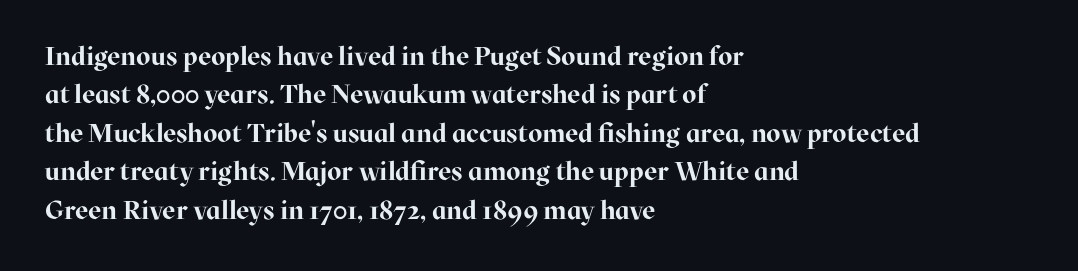
The image shows 26 px bold type, upright; set left-aligned, normal line spacing (1.48x), normal letter spacing, not underlined.
